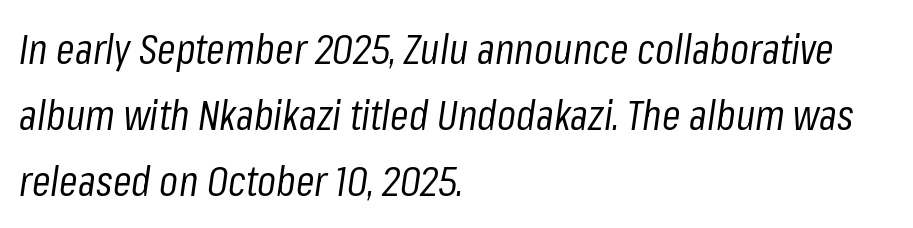
Q: Is the text bold? A: No.
Q: Is the text italic (slanted)? A: Yes, it leans right by about 8 degrees.
Q: Is the text underlined? A: No.
Q: How is the paragraph aligned? A: Left-aligned.
Q: Is the spacing between letters normal or unusually wide? A: Normal.
Q: Is the spacing between lines tight, normal or loose? A: Normal.
Q: Width (condensed, normal, or wide)? A: Condensed.
Q: Stroke contrast? A: Low.
Q: x-height? A: Medium.
Q: Monospaced? A: No.
